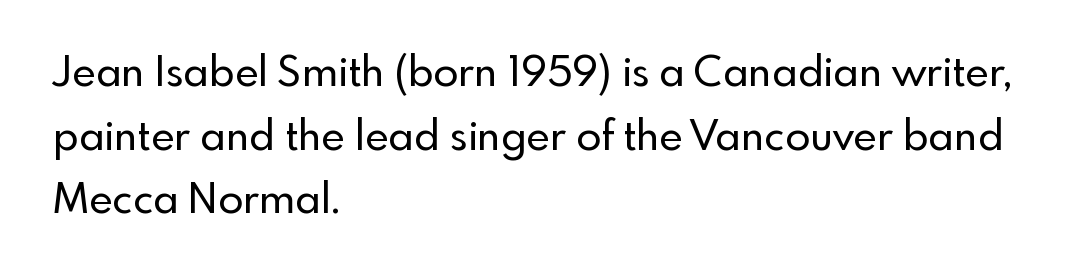
Q: Is the text italic (slanted)? A: No, it is upright.
Q: Is the typeface a serif or a sans-serif typeface? A: Sans-serif.
Q: Is the text underlined? A: No.
Q: How is the paragraph aligned? A: Left-aligned.
Q: Is the spacing between letters normal or unusually wide? A: Normal.
Q: Is the spacing between lines tight, normal or loose? A: Normal.
Q: Width (condensed, normal, or wide)? A: Normal.
Q: x-height? A: Small.
Q: Monospaced? A: No.
